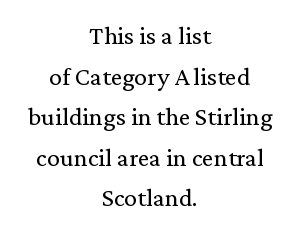
The letterforms sit shoulder to shoulder at normal distance. The block of text has a typical density, with ordinary space between rows. This is roman type, the default non-slanted kind. Compared with a flush-left layout, this one balances lines on the center instead.
